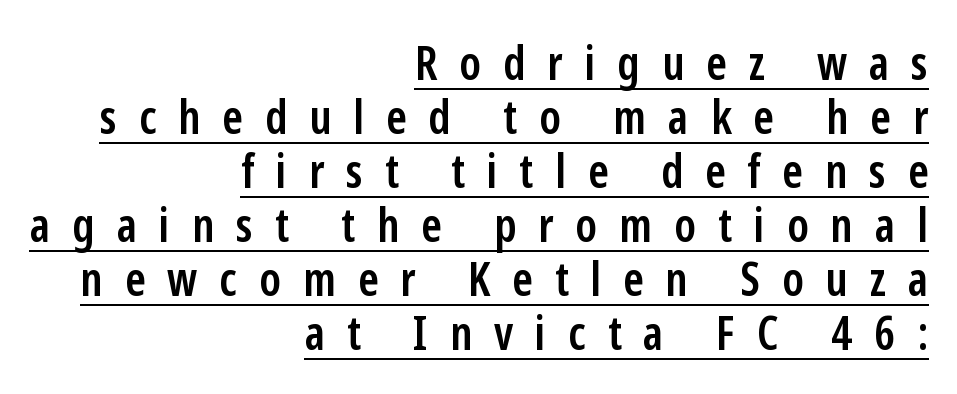
The image shows 47 px semibold, condensed sans-serif type, upright; set right-aligned, tight line spacing (1.15x), unusually wide letter spacing (+0.47 em), underlined; low stroke contrast and a medium x-height.
